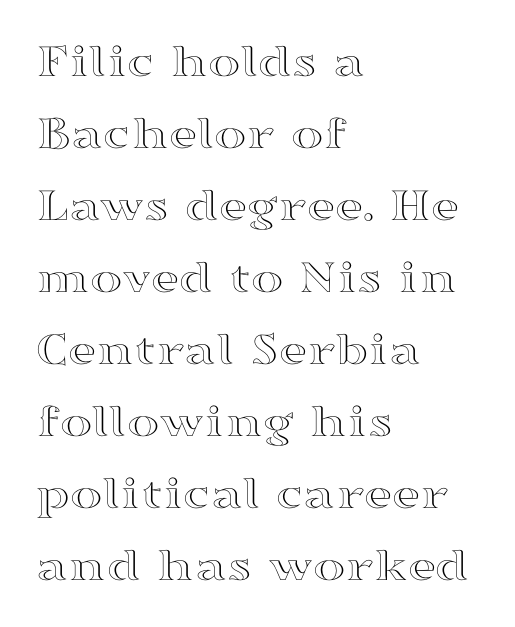
The image shows 49 px wide type, upright; set left-aligned, normal line spacing (1.47x), normal letter spacing, not underlined; a medium x-height.
